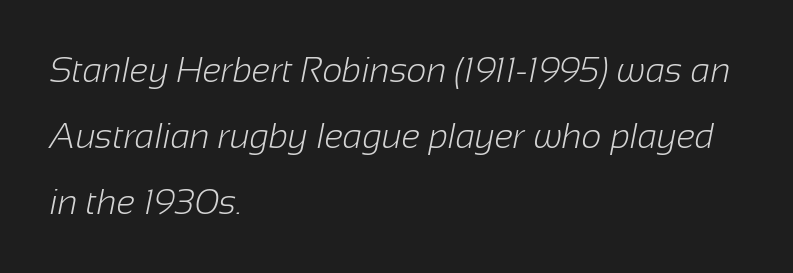
Q: Is the text bold? A: No.
Q: Is the typeface a serif or a sans-serif typeface? A: Sans-serif.
Q: Is the text underlined? A: No.
Q: How is the paragraph aligned? A: Left-aligned.
Q: Is the spacing between letters normal or unusually wide? A: Normal.
Q: Width (condensed, normal, or wide)? A: Normal.
Q: Stroke contrast? A: Low.
Q: x-height? A: Medium.
Q: Monospaced? A: No.
